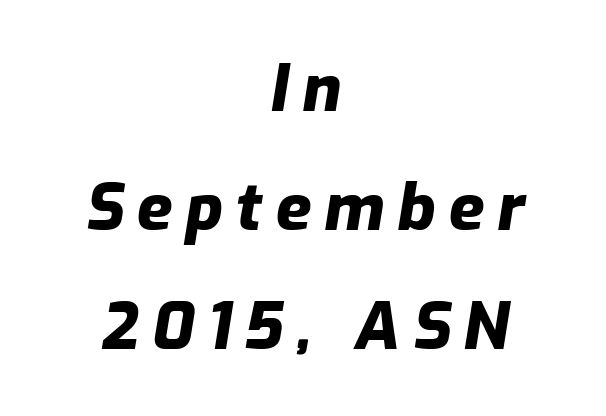
Q: Is the text bold? A: Yes.
Q: Is the text italic (slanted)? A: Yes, it leans right by about 9 degrees.
Q: Is the text underlined? A: No.
Q: How is the paragraph aligned? A: Centered.
Q: Is the spacing between letters normal or unusually wide? A: Unusually wide.
Q: Width (condensed, normal, or wide)? A: Normal.
Q: Stroke contrast? A: Low.
Q: x-height? A: Medium.
Q: Monospaced? A: No.
